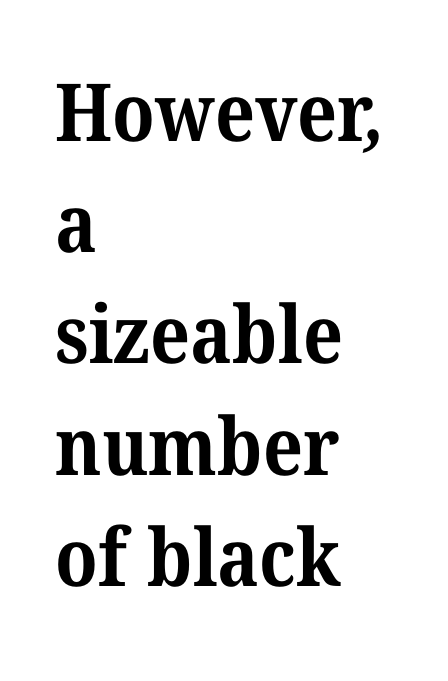
The image shows 80 px bold serif type; set left-aligned, normal line spacing (1.39x), normal letter spacing, not underlined; medium stroke contrast and a medium x-height.
